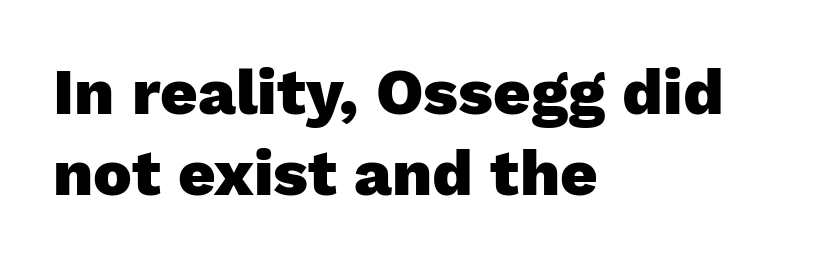
{"serif": "no", "italic": "no", "bold": "yes", "weight": "heavy", "width": "normal", "stroke_contrast": "low", "x_height": "medium", "monospaced": "no", "underline": "no", "align": "left", "line_spacing_ratio": 1.24, "letter_spacing": "normal", "letter_spacing_em": 0.0, "glyph_px": 65}
